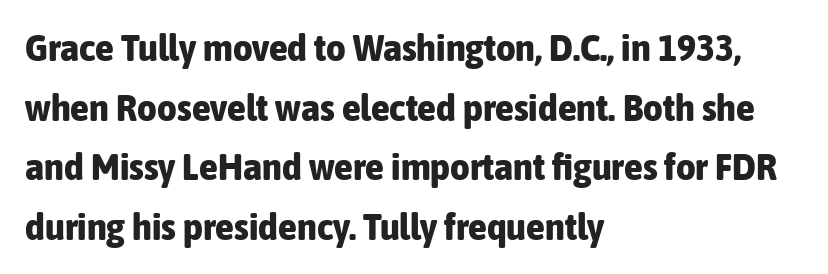
The image shows 38 px bold, condensed sans-serif type, upright; set left-aligned, normal line spacing (1.57x), normal letter spacing, not underlined; low stroke contrast and a medium x-height.
